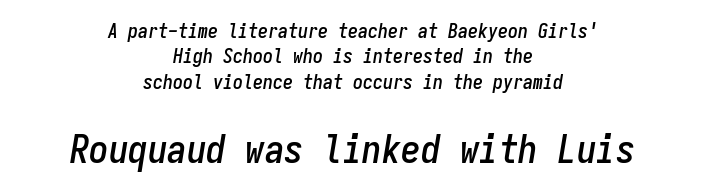
Q: Is the text italic (slanted)? A: Yes, it leans right by about 9 degrees.
Q: Is the text underlined? A: No.
Q: How is the paragraph aligned? A: Centered.
Q: Is the spacing between letters normal or unusually wide? A: Normal.
Q: Is the spacing between lines tight, normal or loose? A: Normal.
Q: Which block of text is set in a larger size, the first (top) or the second (bottom)? A: The second (bottom) one.
Q: Width (condensed, normal, or wide)? A: Condensed.
Q: Stroke contrast? A: Low.
Q: x-height? A: Medium.
Q: Monospaced? A: Yes.
